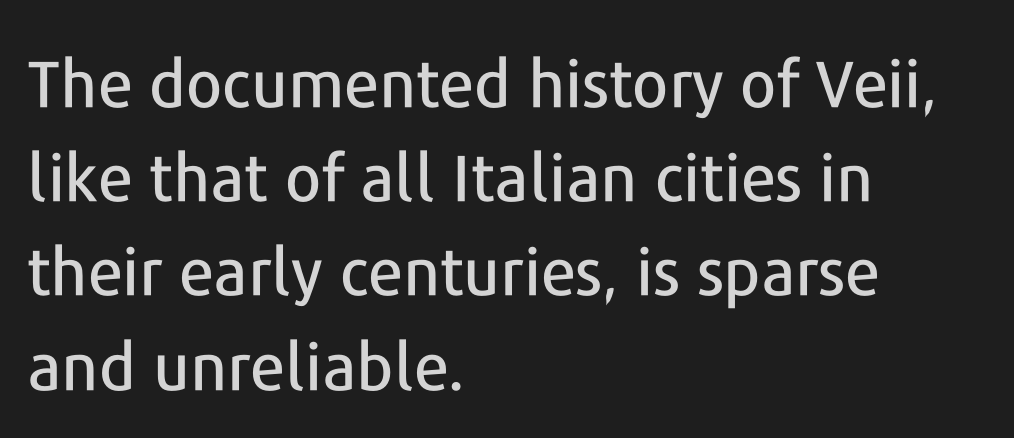
Q: Is the text italic (slanted)? A: No, it is upright.
Q: Is the typeface a serif or a sans-serif typeface? A: Sans-serif.
Q: Is the text underlined? A: No.
Q: How is the paragraph aligned? A: Left-aligned.
Q: Is the spacing between letters normal or unusually wide? A: Normal.
Q: Is the spacing between lines tight, normal or loose? A: Normal.
Q: Width (condensed, normal, or wide)? A: Normal.
Q: Stroke contrast? A: Low.
Q: x-height? A: Medium.
Q: Monospaced? A: No.
